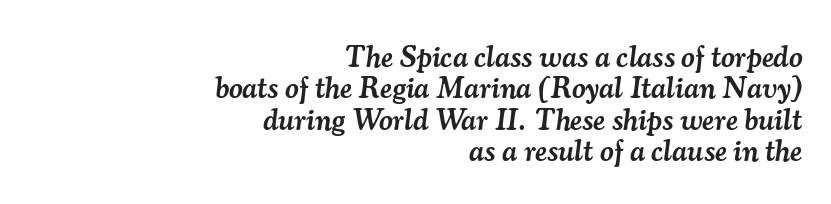
No word sits above an underline. The font is running at a semibold setting, under full bold. Character widths vary here, with narrow letters taking less room than wide ones. Summary of vertical rhythm: compact, with narrow interline spacing.
